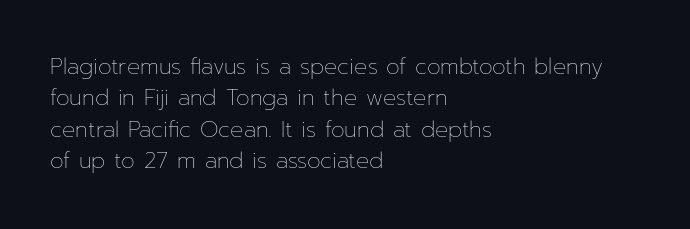
The line-height multiplier appears to be the usual default. The ragged edge is on the right, which tells us the setting is flush left. A typesetter would mark this as roman, not italic. This sample uses plain, unmodified letter spacing. No letter is thick-stroked: the sample isn't bold.
